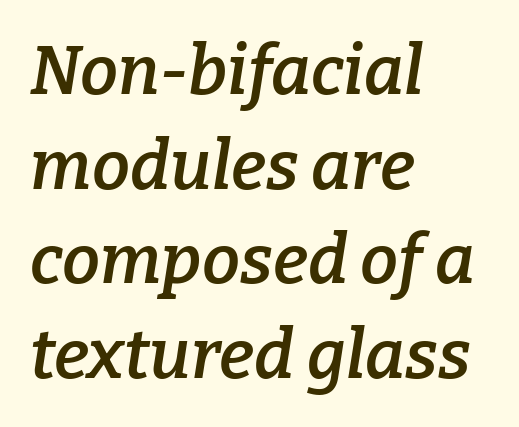
The image shows 68 px semibold serif type, italic (leaning right); set left-aligned, normal line spacing (1.39x), normal letter spacing, not underlined; low stroke contrast and a medium x-height.
